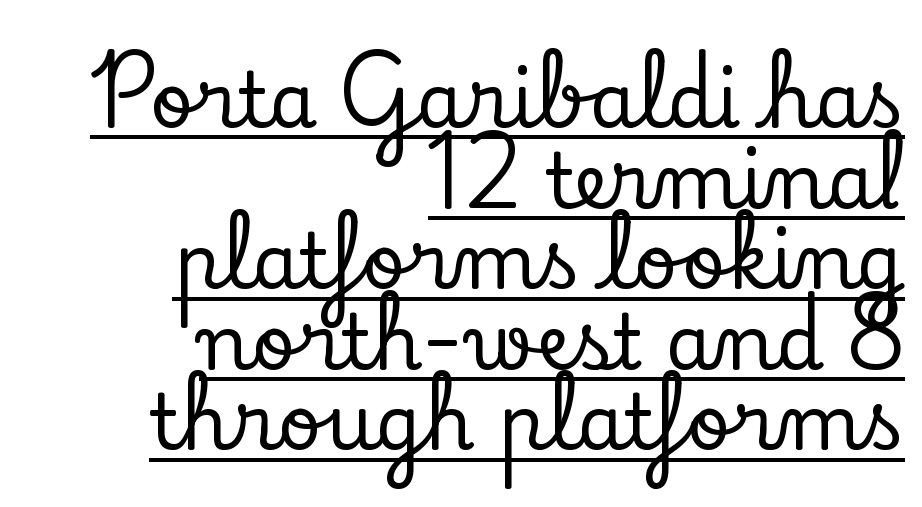
The image shows 76 px serif type, upright; set right-aligned, tight line spacing (1.06x), normal letter spacing, underlined; low stroke contrast and a small x-height.
